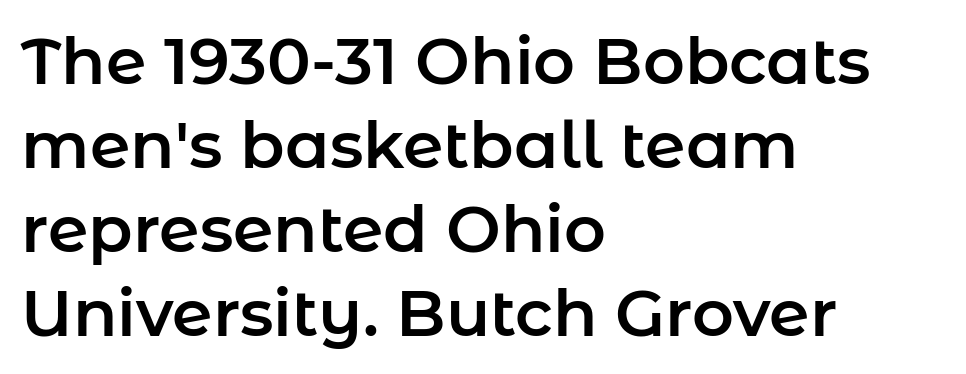
{"serif": "no", "italic": "no", "width": "normal", "stroke_contrast": "low", "x_height": "medium", "monospaced": "no", "underline": "no", "align": "left", "line_spacing": "normal", "line_spacing_ratio": 1.29, "letter_spacing": "normal", "letter_spacing_em": 0.0, "glyph_px": 65}
